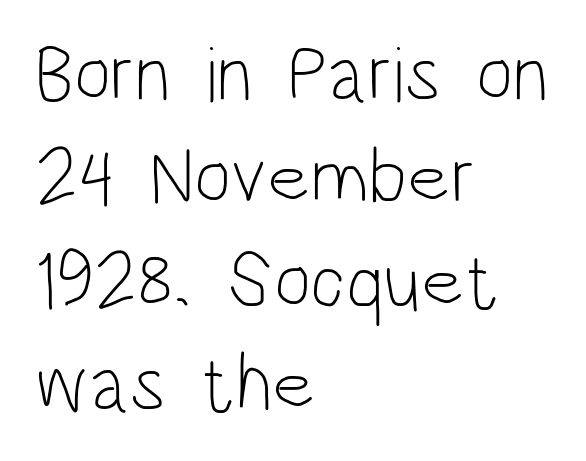
The image shows 79 px light, condensed sans-serif type, upright; set left-aligned, normal line spacing (1.31x), normal letter spacing, not underlined; low stroke contrast and a large x-height.
